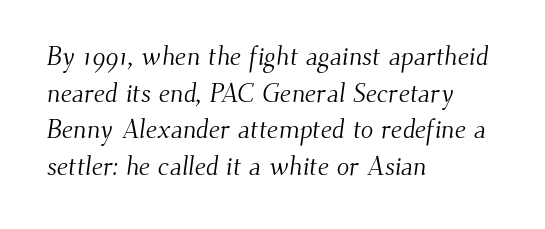
Q: Is the text bold? A: No.
Q: Is the text underlined? A: No.
Q: How is the paragraph aligned? A: Left-aligned.
Q: Is the spacing between letters normal or unusually wide? A: Normal.
Q: Is the spacing between lines tight, normal or loose? A: Normal.
